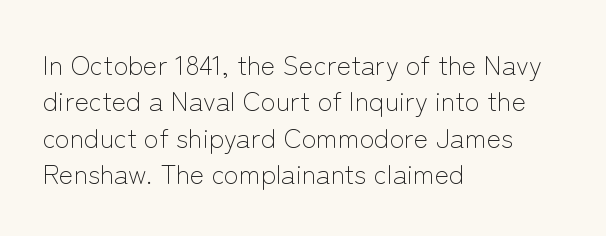
Q: Is the text bold? A: No.
Q: Is the text italic (slanted)? A: No, it is upright.
Q: Is the text underlined? A: No.
Q: How is the paragraph aligned? A: Left-aligned.
Q: Is the spacing between letters normal or unusually wide? A: Normal.
Q: Is the spacing between lines tight, normal or loose? A: Normal.
